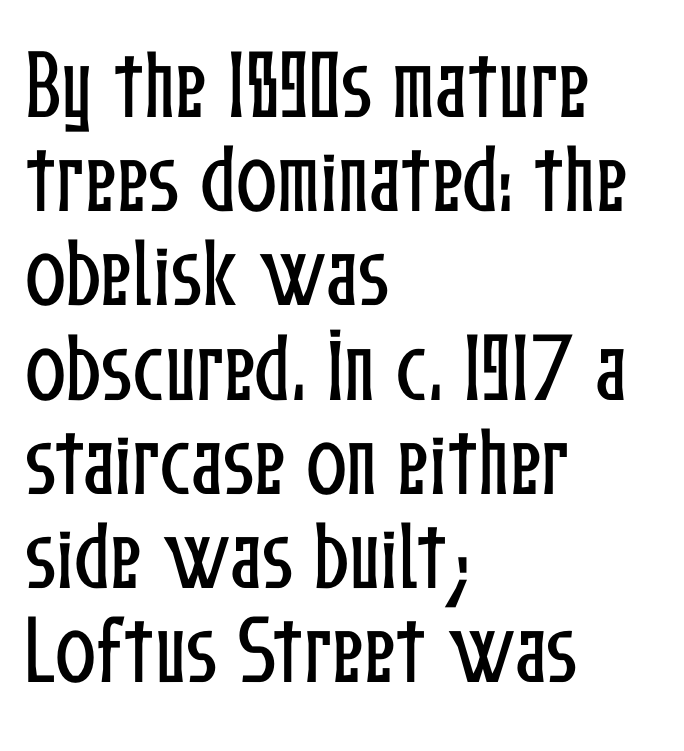
{"italic": "no", "width": "condensed", "stroke_contrast": "low", "x_height": "medium", "monospaced": "no", "underline": "no", "align": "left", "line_spacing_ratio": 1.24, "letter_spacing": "normal", "letter_spacing_em": 0.0, "glyph_px": 76}
